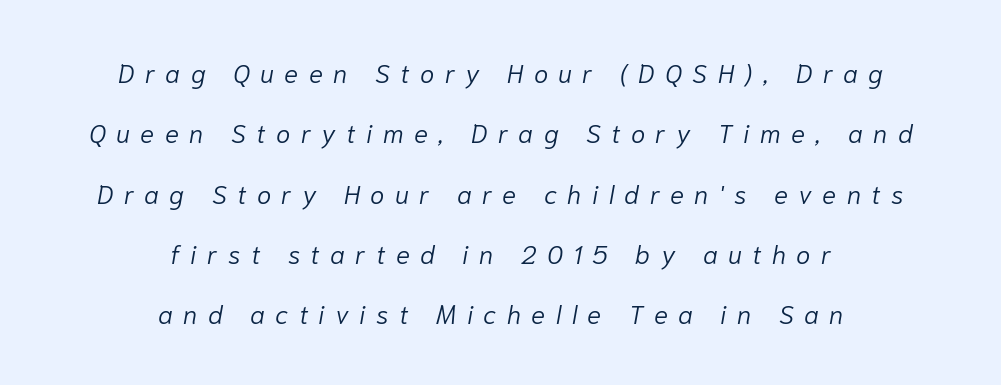
Q: Is the text bold? A: No.
Q: Is the text italic (slanted)? A: Yes, it leans right by about 10 degrees.
Q: Is the text underlined? A: No.
Q: How is the paragraph aligned? A: Centered.
Q: Is the spacing between letters normal or unusually wide? A: Unusually wide.
Q: Is the spacing between lines tight, normal or loose? A: Loose.
